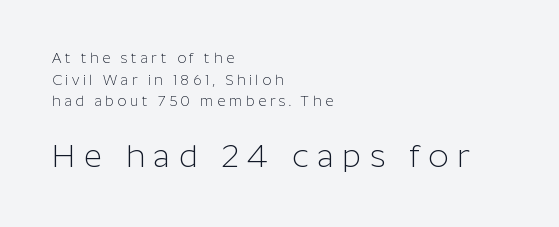
{"serif": "no", "italic": "no", "bold": "no", "weight": "light", "width": "normal", "stroke_contrast": "low", "x_height": "medium", "monospaced": "no", "underline": "no", "align": "left", "line_spacing": "normal", "line_spacing_ratio": 1.55, "letter_spacing": "wide", "letter_spacing_em": 0.26, "larger_block": "second", "size_ratio": 2.29, "glyph_px": 32}
